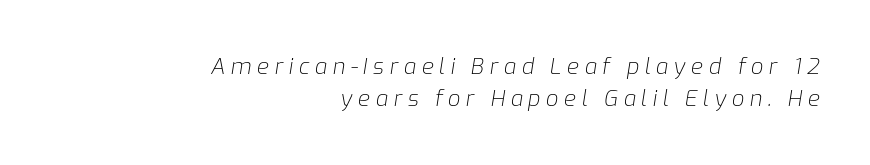
{"italic": "yes", "lean": "right", "slant_degrees": 9, "bold": "no", "underline": "no", "align": "right", "line_spacing": "normal", "line_spacing_ratio": 1.45, "letter_spacing": "wide", "letter_spacing_em": 0.25, "glyph_px": 22}
